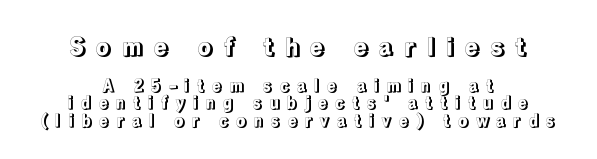
{"italic": "no", "underline": "no", "align": "center", "line_spacing": "tight", "line_spacing_ratio": 1.01, "letter_spacing": "wide", "letter_spacing_em": 0.4, "larger_block": "first", "size_ratio": 1.47, "glyph_px": 25}
